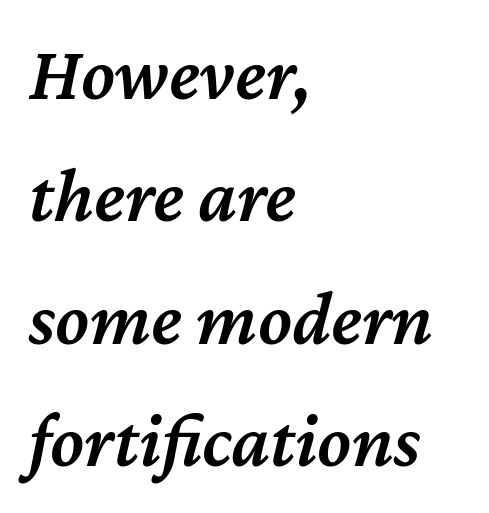
The image shows 77 px semibold type, italic (leaning right); set left-aligned, normal line spacing (1.59x), normal letter spacing, not underlined; medium stroke contrast and a medium x-height.
